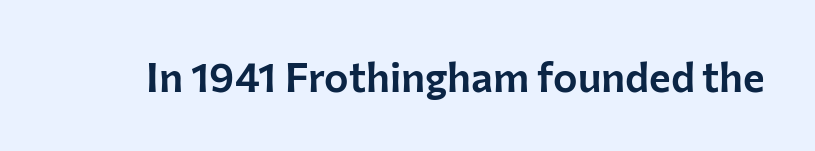
The image shows 41 px sans-serif type, upright; set normal letter spacing, not underlined; low stroke contrast and a medium x-height.
